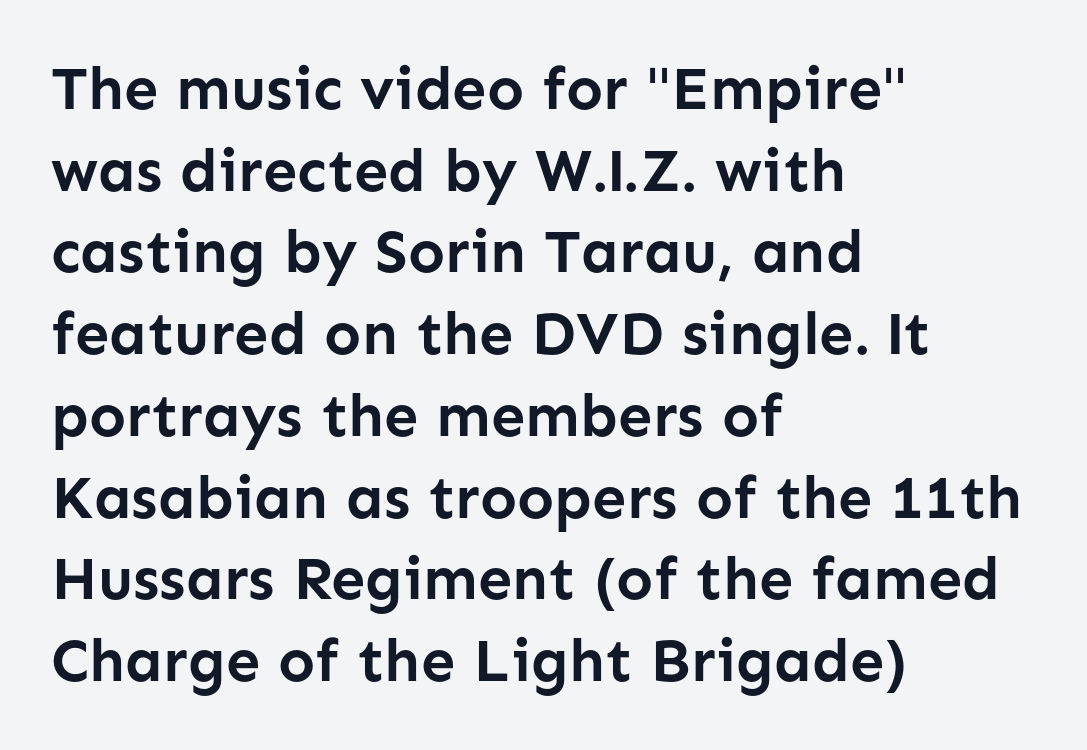
Q: Is the text bold? A: Yes.
Q: Is the text italic (slanted)? A: No, it is upright.
Q: Is the typeface a serif or a sans-serif typeface? A: Sans-serif.
Q: Is the text underlined? A: No.
Q: How is the paragraph aligned? A: Left-aligned.
Q: Is the spacing between letters normal or unusually wide? A: Normal.
Q: Is the spacing between lines tight, normal or loose? A: Normal.
Q: Width (condensed, normal, or wide)? A: Normal.
Q: Stroke contrast? A: Low.
Q: x-height? A: Medium.
Q: Monospaced? A: No.
